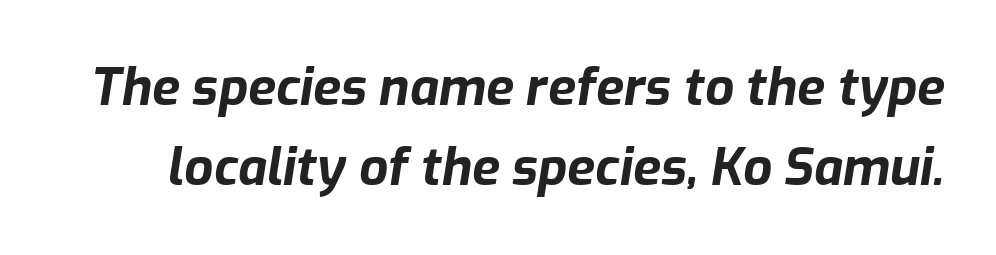
Q: Is the text bold? A: Yes.
Q: Is the text italic (slanted)? A: Yes, it leans right by about 9 degrees.
Q: Is the text underlined? A: No.
Q: Is the spacing between letters normal or unusually wide? A: Normal.
Q: Is the spacing between lines tight, normal or loose? A: Normal.
Q: Width (condensed, normal, or wide)? A: Normal.
Q: Stroke contrast? A: Low.
Q: x-height? A: Medium.
Q: Monospaced? A: No.
